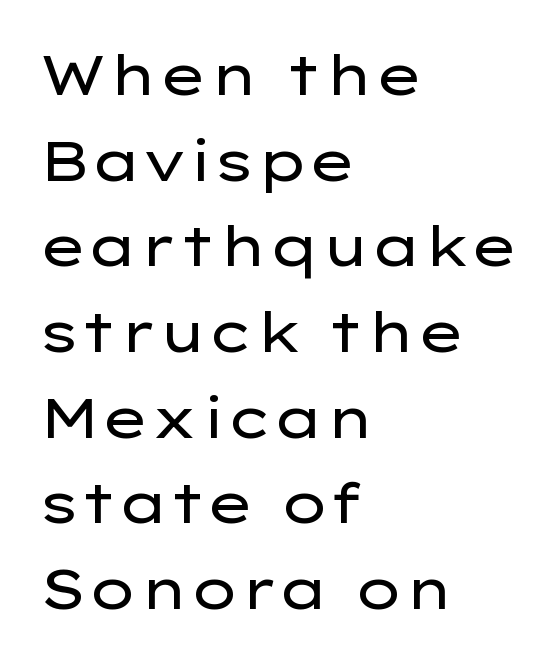
Each new line begins a customary step beneath the previous one. Style check: upright. Lines of text with bare space underneath. Proportional: the letters do not fall into vertical columns. Stems and bowls with no extra thickness — not bold. Letter spacing: default.
